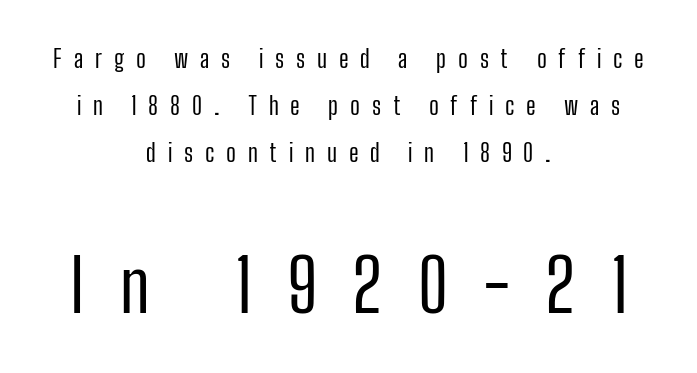
The image shows 72 px regular-weight, condensed sans-serif type, upright; set centered, loose line spacing (1.95x), unusually wide letter spacing (+0.49 em), not underlined; the second (bottom) block is 3.0x larger; low stroke contrast and a medium x-height.
